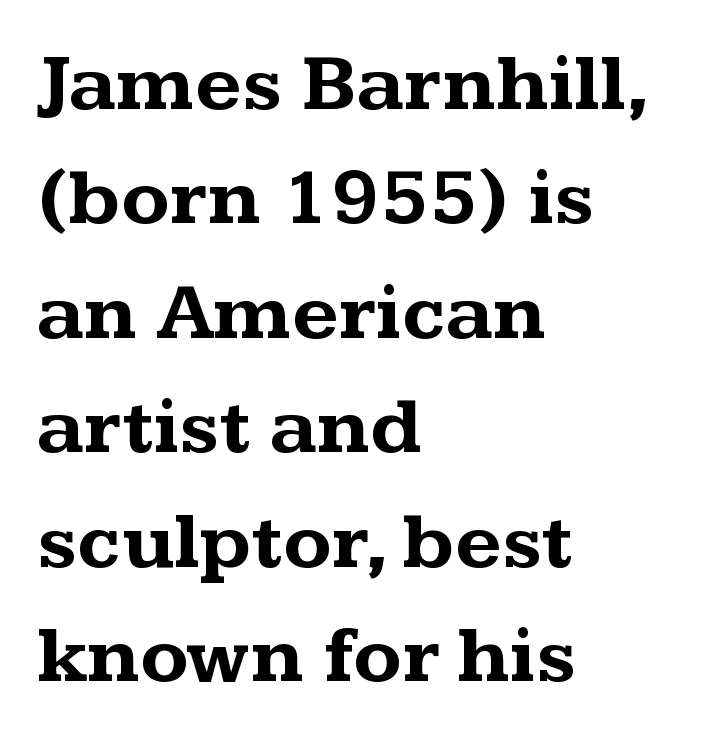
The image shows 80 px bold, wide serif type, upright; set left-aligned, normal line spacing (1.43x), normal letter spacing, not underlined; medium stroke contrast and a medium x-height.
